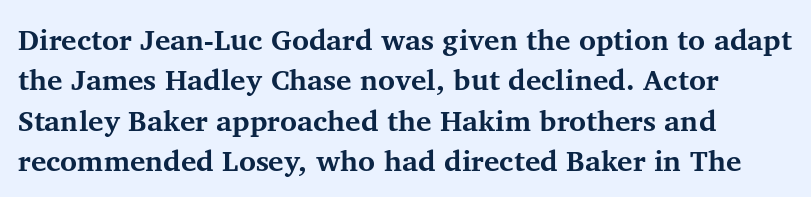
Q: Is the text bold? A: Yes.
Q: Is the text italic (slanted)? A: No, it is upright.
Q: Is the typeface a serif or a sans-serif typeface? A: Serif.
Q: Is the text underlined? A: No.
Q: Is the spacing between letters normal or unusually wide? A: Normal.
Q: Is the spacing between lines tight, normal or loose? A: Normal.
Q: Width (condensed, normal, or wide)? A: Normal.
Q: Stroke contrast? A: Medium.
Q: x-height? A: Medium.
Q: Monospaced? A: No.
